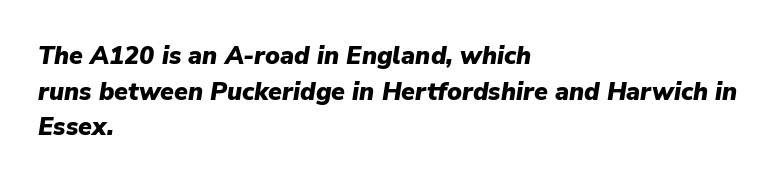
The image shows 25 px bold type, italic (leaning right); set left-aligned, normal line spacing (1.43x), normal letter spacing, not underlined.
